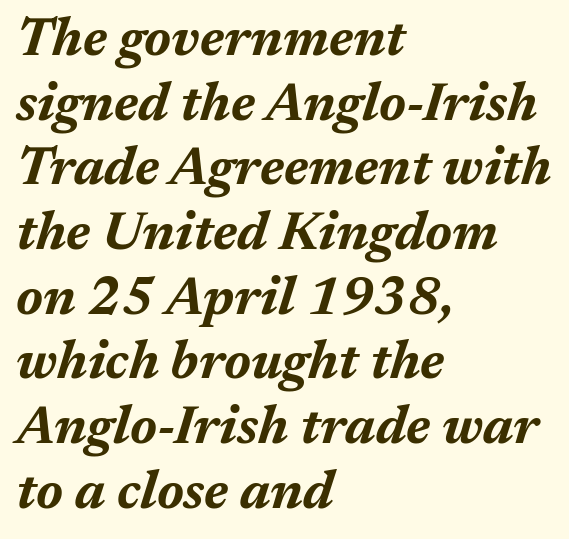
Does the weight exceed regular? Yes, all the way to bold. These lines stack with their left ends in a neat column. Varying glyph widths throughout — classic text-font behaviour. The baseline area is clear.
